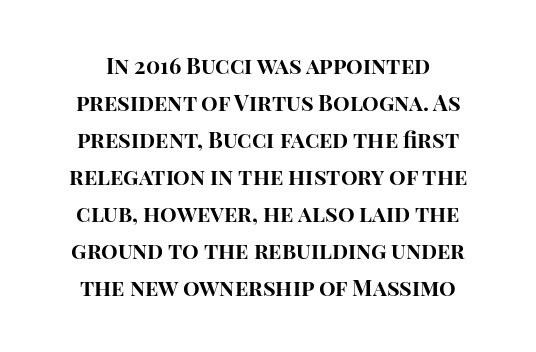
Q: Is the text bold? A: Yes.
Q: Is the text italic (slanted)? A: No, it is upright.
Q: Is the text underlined? A: No.
Q: Is the spacing between letters normal or unusually wide? A: Normal.
Q: Is the spacing between lines tight, normal or loose? A: Normal.
